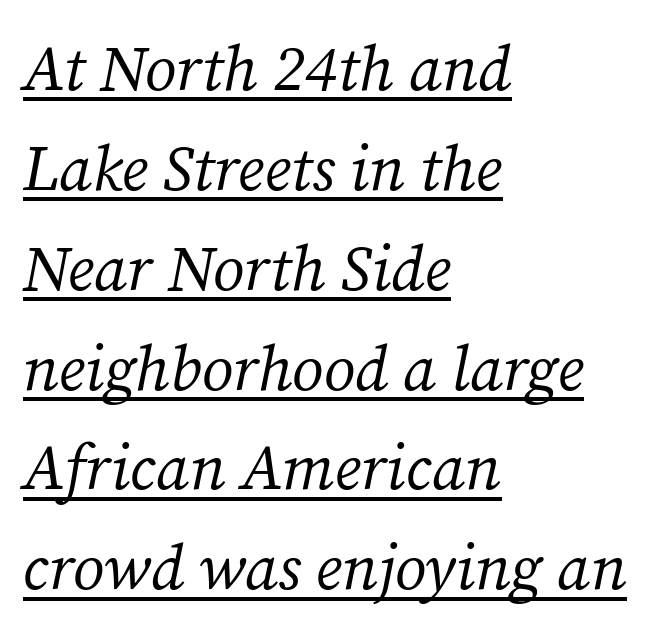
The image shows 64 px regular-weight serif type, italic (leaning right); set left-aligned, normal line spacing (1.56x), normal letter spacing, underlined; medium stroke contrast and a medium x-height.
